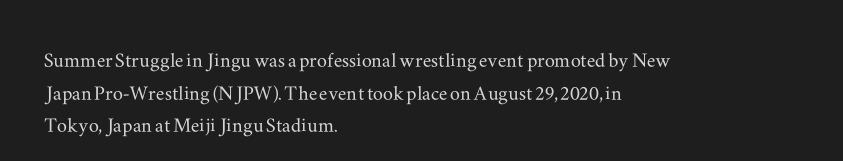
{"italic": "no", "underline": "no", "align": "left", "line_spacing": "normal", "line_spacing_ratio": 1.31, "letter_spacing": "normal", "letter_spacing_em": 0.0, "glyph_px": 25}
